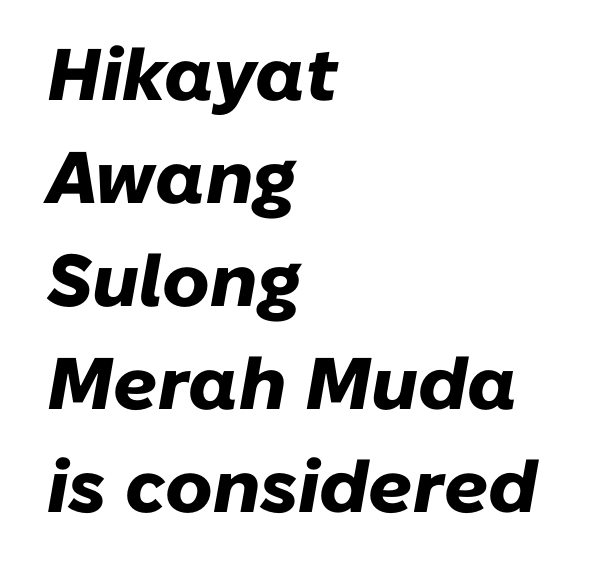
{"italic": "yes", "lean": "right", "slant_degrees": 10, "bold": "yes", "weight": "heavy", "width": "normal", "stroke_contrast": "low", "x_height": "medium", "monospaced": "no", "underline": "no", "align": "left", "line_spacing": "normal", "line_spacing_ratio": 1.41, "letter_spacing": "normal", "letter_spacing_em": 0.0, "glyph_px": 73}
